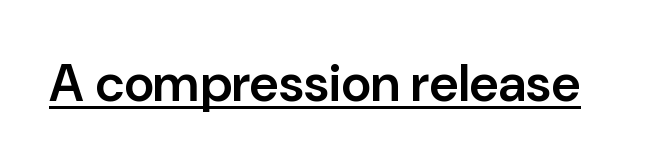
Here the designer chose a conventional face with non-uniform glyph widths. Each glyph is drawn with semibold strokes, heavier than normal yet not fully bold. Somebody hit Ctrl+U on this one — the words are underlined. The characters display no serif detailing; their extremities are plain. These lines were composed using upright roman letters.
